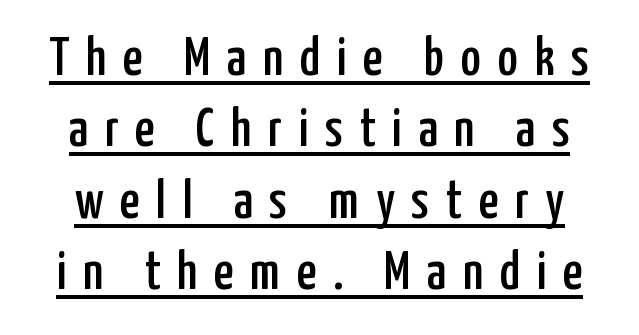
In terms of letterspacing, this is a distinctly airy, spread setting. Nope, not italic — everything's standing straight. Is this a fixed-width face? No — the glyphs have proportional, varying widths. Does the type have serifs? No, each stem ends abruptly.
